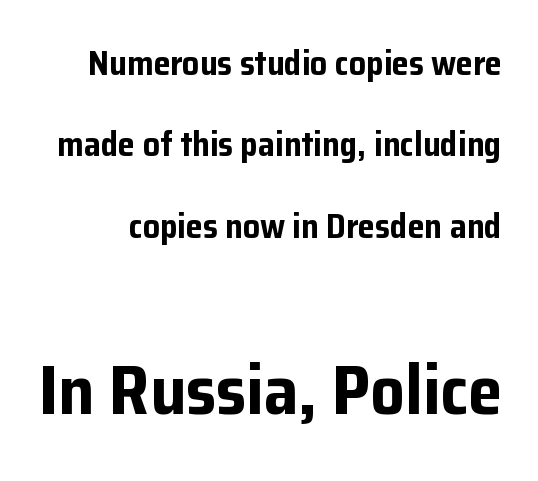
Q: Is the text bold? A: Yes.
Q: Is the text italic (slanted)? A: No, it is upright.
Q: Is the typeface a serif or a sans-serif typeface? A: Sans-serif.
Q: Is the text underlined? A: No.
Q: Is the spacing between letters normal or unusually wide? A: Normal.
Q: Is the spacing between lines tight, normal or loose? A: Loose.
Q: Which block of text is set in a larger size, the first (top) or the second (bottom)? A: The second (bottom) one.
Q: Width (condensed, normal, or wide)? A: Normal.
Q: Stroke contrast? A: Low.
Q: x-height? A: Medium.
Q: Monospaced? A: No.
